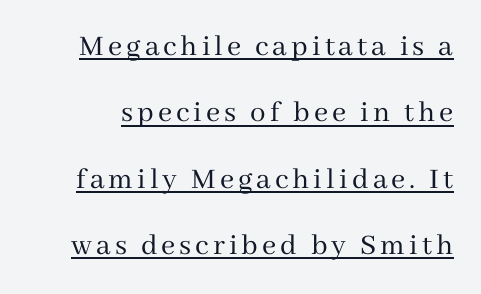
The image shows 31 px regular-weight serif type, upright; set loose line spacing (2.14x), underlined; medium stroke contrast and a medium x-height.
